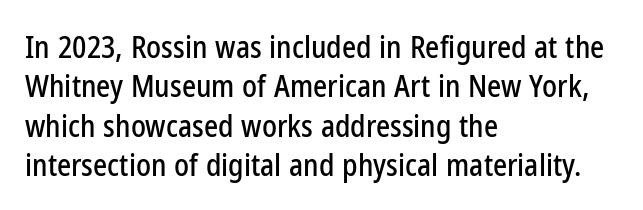
{"serif": "no", "italic": "no", "width": "condensed", "stroke_contrast": "low", "x_height": "medium", "monospaced": "no", "underline": "no", "align": "left", "line_spacing": "normal", "line_spacing_ratio": 1.31, "letter_spacing": "normal", "letter_spacing_em": 0.0, "glyph_px": 30}
